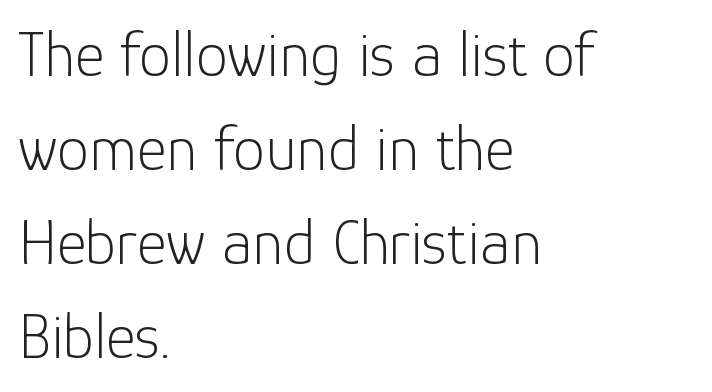
The image shows 64 px light sans-serif type, upright; set left-aligned, normal line spacing (1.47x), normal letter spacing, not underlined; low stroke contrast and a medium x-height.
